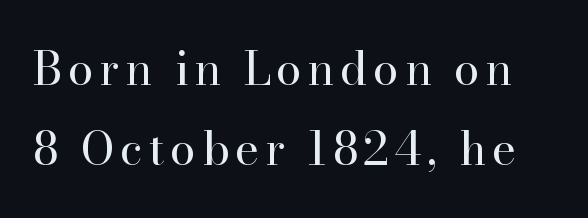
Q: Is the text bold? A: No.
Q: Is the text italic (slanted)? A: No, it is upright.
Q: Is the typeface a serif or a sans-serif typeface? A: Serif.
Q: Is the text underlined? A: No.
Q: Width (condensed, normal, or wide)? A: Normal.
Q: Stroke contrast? A: High.
Q: x-height? A: Small.
Q: Monospaced? A: No.
